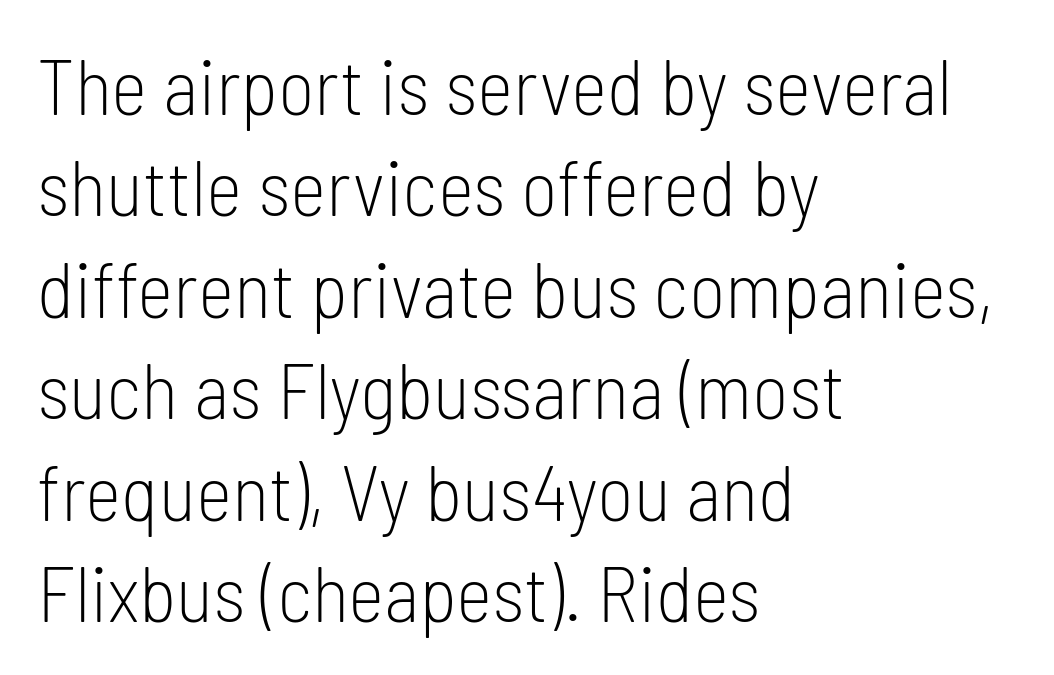
Observe the absence of serifs on each vertical stroke in this sample. You could not count columns in this text — the font is proportionally spaced. The line-height multiplier appears to be the usual default. Weight: not bold — regular or lighter. Tracking here is standard; glyphs follow each other at the usual distance. These lines are set flush left with a ragged right edge.
